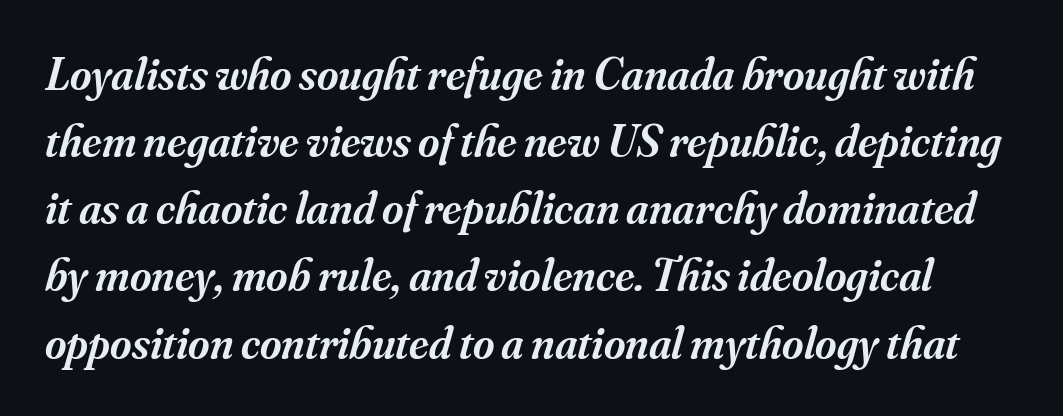
Emphasis-style slanted type is in use. As a designer I'd log this as weight 600, semibold. Does the type have serifs? Yes, each stem ends in a small foot. Normally led — the rows are evenly, conventionally spaced. These lines keep a tight, regular rhythm from letter to letter.
